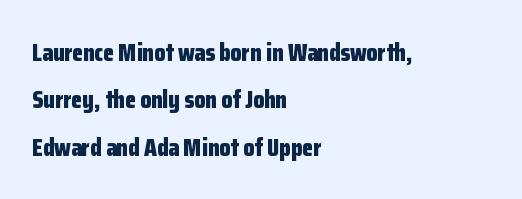
Q: Is the text bold? A: Yes.
Q: Is the text italic (slanted)? A: No, it is upright.
Q: Is the text underlined? A: No.
Q: How is the paragraph aligned? A: Left-aligned.
Q: Is the spacing between letters normal or unusually wide? A: Normal.
Q: Is the spacing between lines tight, normal or loose? A: Loose.
